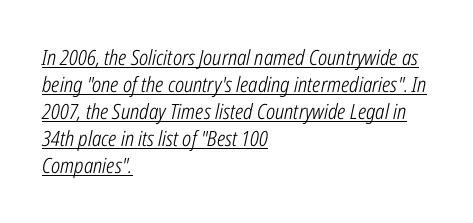
{"italic": "yes", "lean": "right", "slant_degrees": 12, "bold": "no", "underline": "yes", "align": "left", "line_spacing": "normal", "line_spacing_ratio": 1.29, "letter_spacing": "normal", "letter_spacing_em": 0.0, "glyph_px": 21}
